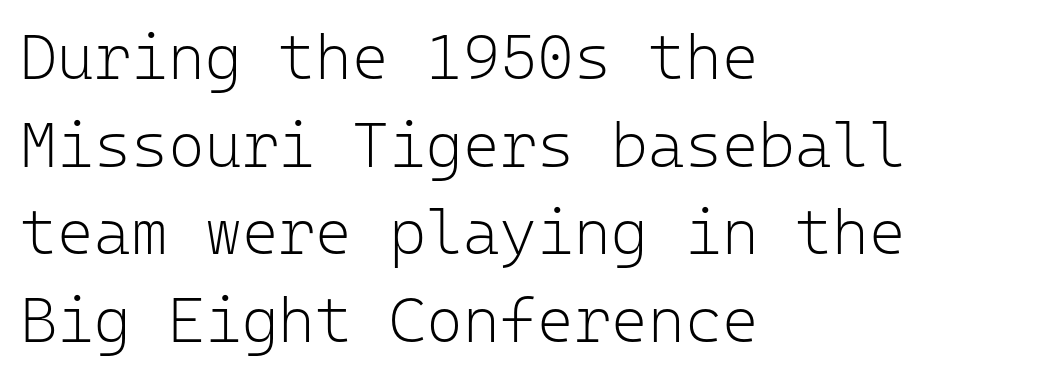
{"serif": "no", "italic": "no", "bold": "no", "weight": "light", "width": "normal", "stroke_contrast": "low", "x_height": "medium", "monospaced": "yes", "underline": "no", "align": "left", "line_spacing": "normal", "line_spacing_ratio": 1.39, "letter_spacing": "normal", "letter_spacing_em": 0.0, "glyph_px": 63}
